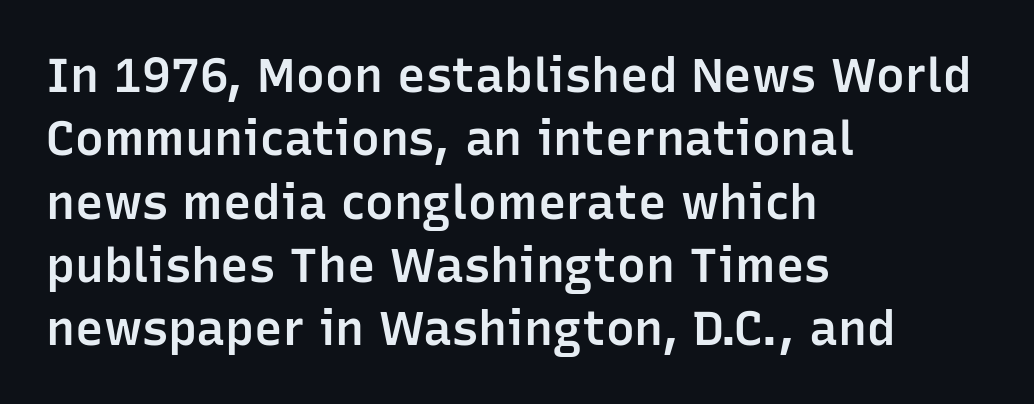
The image shows 48 px semibold sans-serif type, upright; set left-aligned, normal line spacing (1.32x), normal letter spacing, not underlined; low stroke contrast and a medium x-height.
